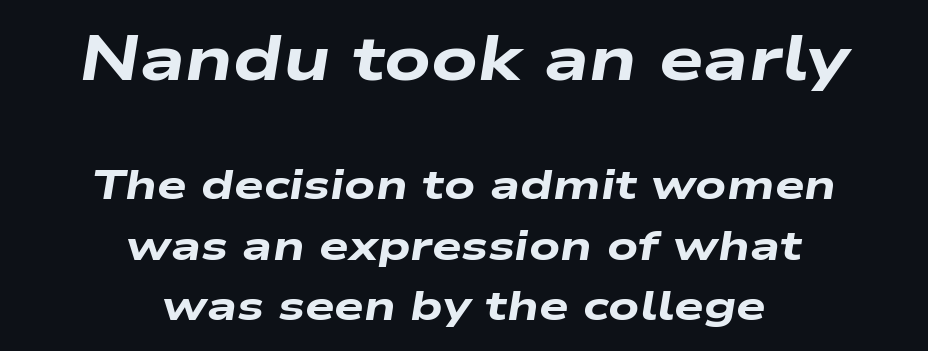
{"italic": "yes", "lean": "right", "slant_degrees": 9, "bold": "yes", "weight": "heavy", "width": "wide", "stroke_contrast": "low", "x_height": "medium", "monospaced": "no", "underline": "no", "align": "center", "line_spacing": "normal", "line_spacing_ratio": 1.43, "letter_spacing": "normal", "letter_spacing_em": 0.0, "larger_block": "first", "size_ratio": 1.5, "glyph_px": 63}
